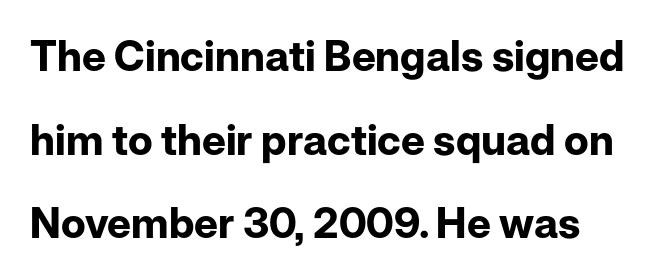
The letters sit at their default tracking, neither squeezed nor spread. Is there any slant? The stems are plumb. Do the characters align in a grid? No, the font is proportional. Weight check: bold — yes, fully.
